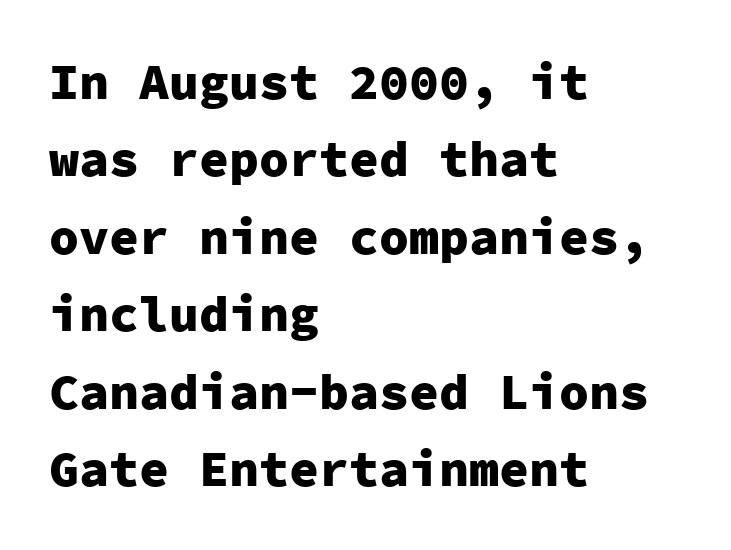
Q: Is the text bold? A: Yes.
Q: Is the text italic (slanted)? A: No, it is upright.
Q: Is the typeface a serif or a sans-serif typeface? A: Sans-serif.
Q: Is the text underlined? A: No.
Q: How is the paragraph aligned? A: Left-aligned.
Q: Is the spacing between letters normal or unusually wide? A: Normal.
Q: Is the spacing between lines tight, normal or loose? A: Normal.
Q: Width (condensed, normal, or wide)? A: Normal.
Q: Stroke contrast? A: Low.
Q: x-height? A: Medium.
Q: Monospaced? A: Yes.
